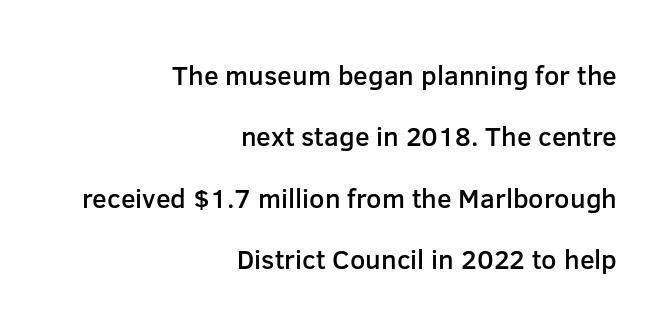
{"italic": "no", "bold": "semi", "underline": "no", "align": "right", "line_spacing": "loose", "line_spacing_ratio": 2.27, "letter_spacing": "normal", "letter_spacing_em": 0.0, "glyph_px": 27}
